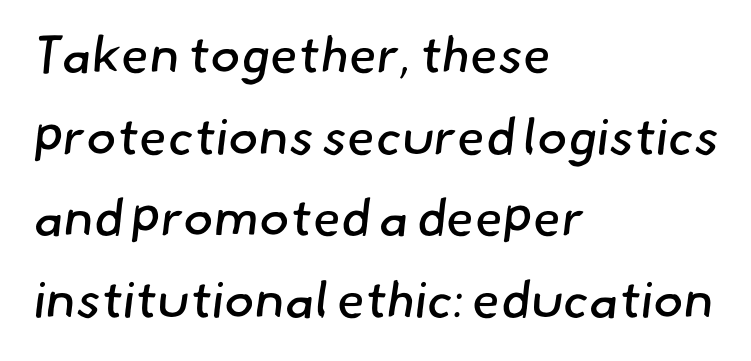
{"serif": "no", "bold": "no", "weight": "regular", "width": "normal", "stroke_contrast": "low", "x_height": "small", "monospaced": "no", "underline": "no", "align": "left", "line_spacing": "normal", "line_spacing_ratio": 1.6, "letter_spacing": "normal", "letter_spacing_em": 0.0, "glyph_px": 51}
